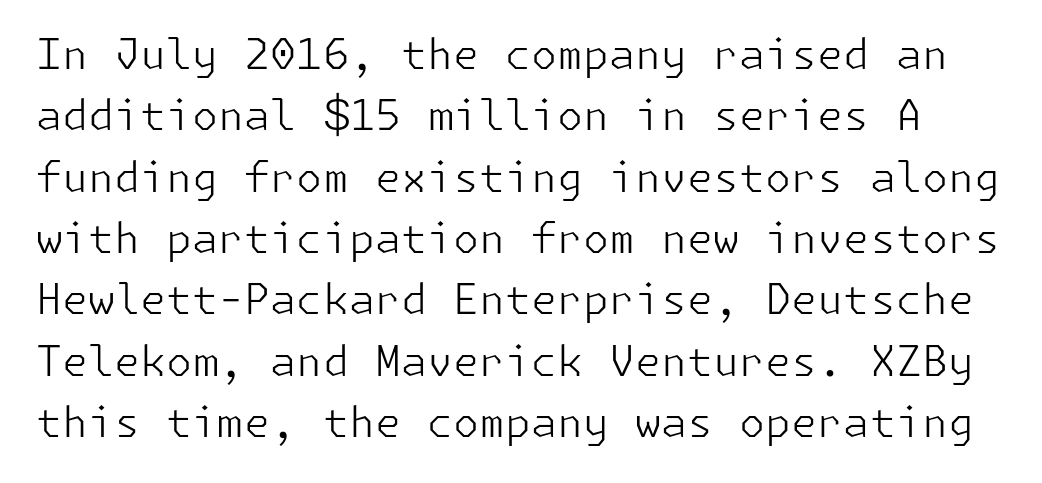
Q: Is the text bold? A: No.
Q: Is the text italic (slanted)? A: No, it is upright.
Q: Is the typeface a serif or a sans-serif typeface? A: Sans-serif.
Q: Is the text underlined? A: No.
Q: Is the spacing between letters normal or unusually wide? A: Normal.
Q: Is the spacing between lines tight, normal or loose? A: Normal.
Q: Width (condensed, normal, or wide)? A: Normal.
Q: Stroke contrast? A: Low.
Q: x-height? A: Medium.
